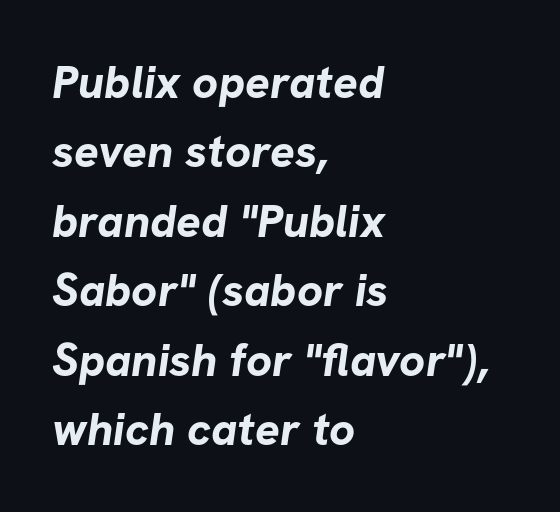
The image shows 46 px bold sans-serif type; set left-aligned, normal line spacing (1.51x), normal letter spacing, not underlined; low stroke contrast and a medium x-height.
